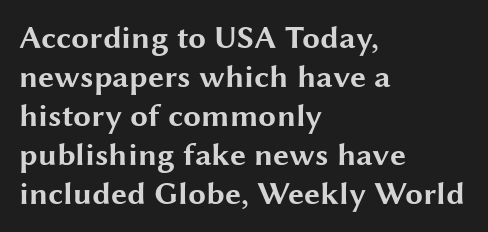
When letters stand straight like this, we call the style roman or upright. Alignment: flush left. The sample has been set heavy, in full bold. The passage shown is typed in a proportional face where columns would drift. This sample uses a sans-serif face. There is no visible air inserted between adjacent glyphs.
